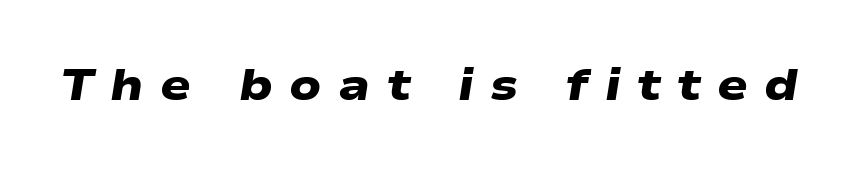
{"serif": "no", "bold": "yes", "weight": "heavy", "width": "wide", "stroke_contrast": "low", "x_height": "medium", "monospaced": "no", "underline": "no", "letter_spacing": "wide", "letter_spacing_em": 0.36, "glyph_px": 45}
